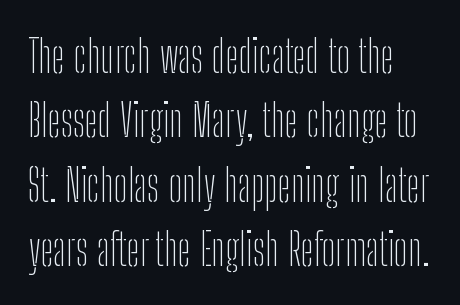
Q: Is the text bold? A: No.
Q: Is the text italic (slanted)? A: No, it is upright.
Q: Is the typeface a serif or a sans-serif typeface? A: Sans-serif.
Q: Is the text underlined? A: No.
Q: Is the spacing between letters normal or unusually wide? A: Normal.
Q: Is the spacing between lines tight, normal or loose? A: Normal.
Q: Width (condensed, normal, or wide)? A: Condensed.
Q: Stroke contrast? A: Low.
Q: x-height? A: Medium.
Q: Monospaced? A: No.
